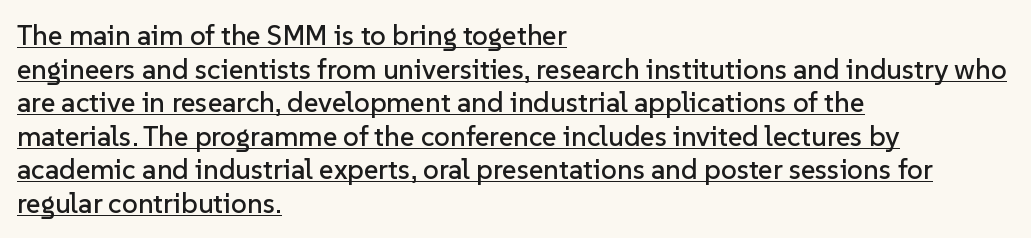
The image shows 28 px sans-serif type, upright; set left-aligned, line spacing 1.2x, normal letter spacing, underlined; low stroke contrast and a medium x-height.
